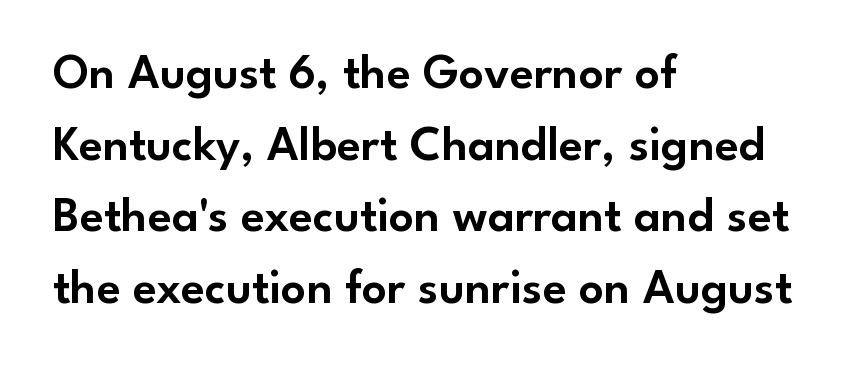
Q: Is the text italic (slanted)? A: No, it is upright.
Q: Is the typeface a serif or a sans-serif typeface? A: Sans-serif.
Q: Is the text underlined? A: No.
Q: How is the paragraph aligned? A: Left-aligned.
Q: Is the spacing between letters normal or unusually wide? A: Normal.
Q: Is the spacing between lines tight, normal or loose? A: Normal.
Q: Width (condensed, normal, or wide)? A: Normal.
Q: Stroke contrast? A: Low.
Q: x-height? A: Small.
Q: Monospaced? A: No.
